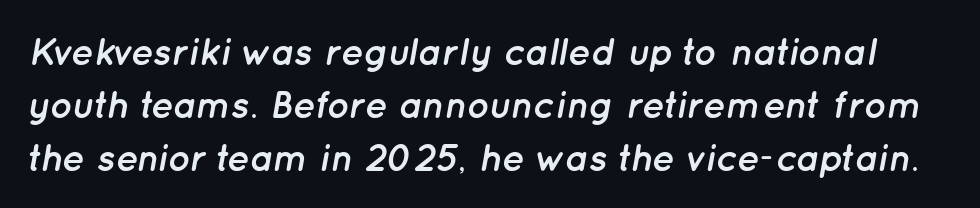
A typesetter would mark this as italic. Spacing verdict: proportional, widths tailored to each character. Glyph-to-glyph distance matches everyday printed text. Notice how descenders clear the ascenders below comfortably — that's standard leading. The characters look thick and weighty, a clear bold.
